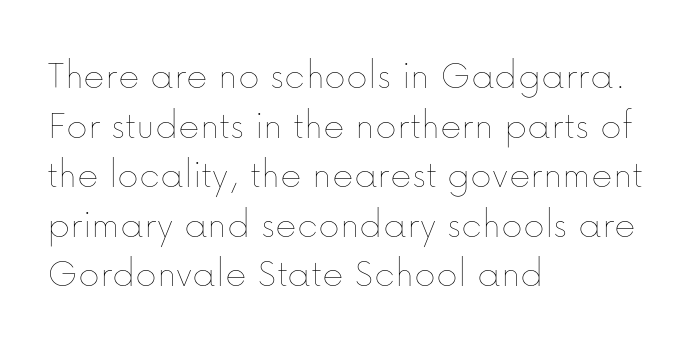
The face used here is rendered with its standard letterfit. Decoration check: the copy has no underline. Notice how the passage keeps a crisp vertical edge on the left only. On a weight scale, this lands at 450 or below. Each letter keeps its own natural width here, so spacing adapts to shape.
